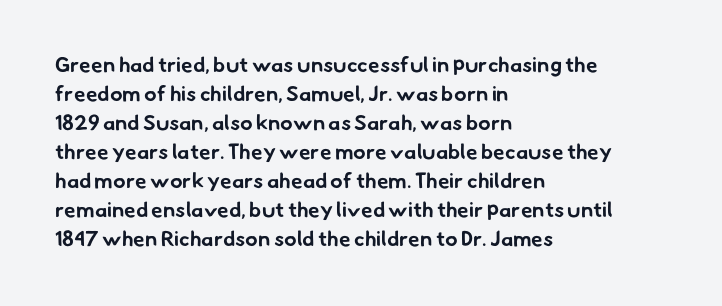
Q: Is the text bold? A: Yes.
Q: Is the text underlined? A: No.
Q: How is the paragraph aligned? A: Left-aligned.
Q: Is the spacing between letters normal or unusually wide? A: Normal.
Q: Is the spacing between lines tight, normal or loose? A: Normal.
